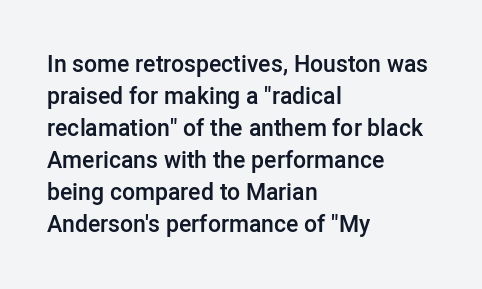
{"italic": "no", "bold": "semi", "underline": "no", "align": "left", "line_spacing": "normal", "line_spacing_ratio": 1.39, "letter_spacing": "normal", "letter_spacing_em": 0.0, "glyph_px": 23}
